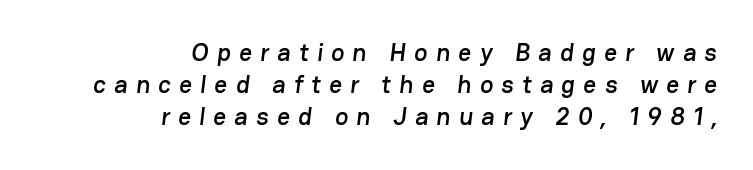
Q: Is the text underlined? A: No.
Q: How is the paragraph aligned? A: Right-aligned.
Q: Is the spacing between letters normal or unusually wide? A: Unusually wide.
Q: Is the spacing between lines tight, normal or loose? A: Normal.
